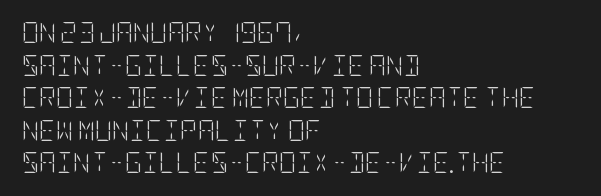
Q: Is the text bold? A: No.
Q: Is the text italic (slanted)? A: No, it is upright.
Q: Is the text underlined? A: No.
Q: How is the paragraph aligned? A: Left-aligned.
Q: Is the spacing between letters normal or unusually wide? A: Normal.
Q: Is the spacing between lines tight, normal or loose? A: Normal.
